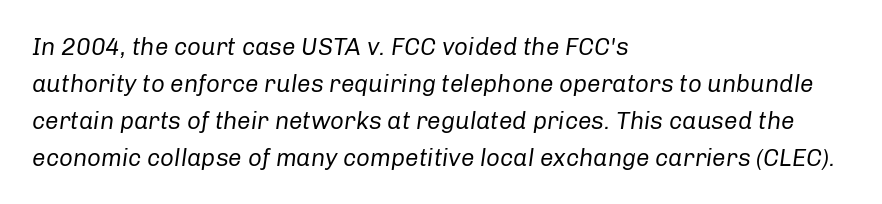
If you measured baseline to baseline, you'd find a middling distance. This rendering uses left alignment, leaving the right contour irregular. The font sits on the lighter half of the weight spectrum, regular included. Rendered with sloped, italic letterforms. Just letters on the line, the space beneath them empty. The gaps between neighbouring characters are ordinary and unremarkable.
